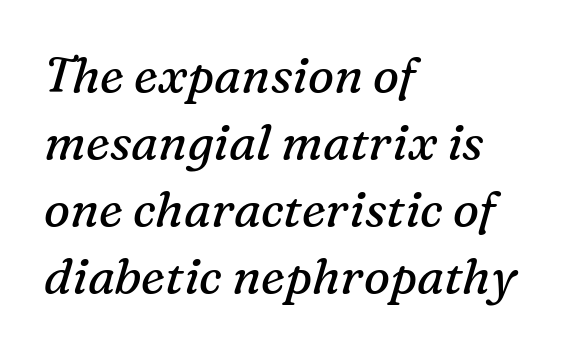
Q: Is the text bold? A: No.
Q: Is the text italic (slanted)? A: Yes, it leans right by about 16 degrees.
Q: Is the typeface a serif or a sans-serif typeface? A: Serif.
Q: Is the text underlined? A: No.
Q: How is the paragraph aligned? A: Left-aligned.
Q: Is the spacing between letters normal or unusually wide? A: Normal.
Q: Is the spacing between lines tight, normal or loose? A: Normal.
Q: Width (condensed, normal, or wide)? A: Normal.
Q: Stroke contrast? A: Medium.
Q: x-height? A: Medium.
Q: Monospaced? A: No.
